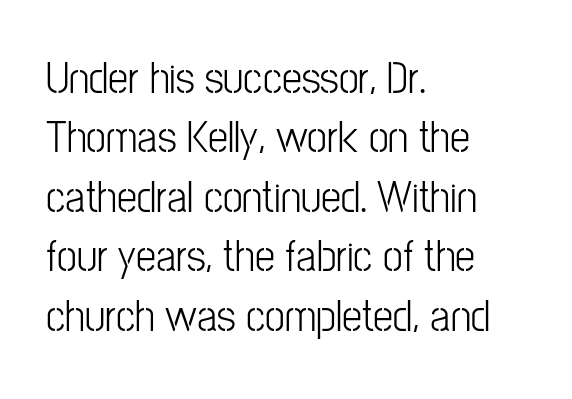
No extra tracking has been applied to these lines. The letters advance in unequal steps, a hallmark of proportional type. Counters stay open thanks to moderate or lighter strokes. When letters stand straight like this, we call the style roman or upright.
